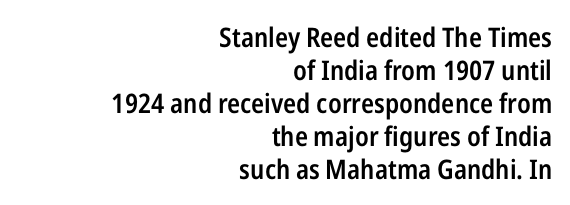
Q: Is the text bold? A: Semi-bold.
Q: Is the text italic (slanted)? A: No, it is upright.
Q: Is the text underlined? A: No.
Q: How is the paragraph aligned? A: Right-aligned.
Q: Is the spacing between letters normal or unusually wide? A: Normal.
